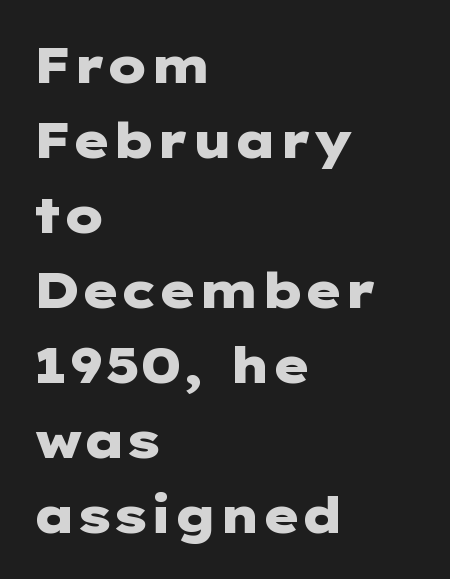
Q: Is the text bold? A: Yes.
Q: Is the text italic (slanted)? A: No, it is upright.
Q: Is the typeface a serif or a sans-serif typeface? A: Sans-serif.
Q: Is the text underlined? A: No.
Q: How is the paragraph aligned? A: Left-aligned.
Q: Is the spacing between letters normal or unusually wide? A: Normal.
Q: Is the spacing between lines tight, normal or loose? A: Normal.
Q: Width (condensed, normal, or wide)? A: Wide.
Q: Stroke contrast? A: Low.
Q: x-height? A: Medium.
